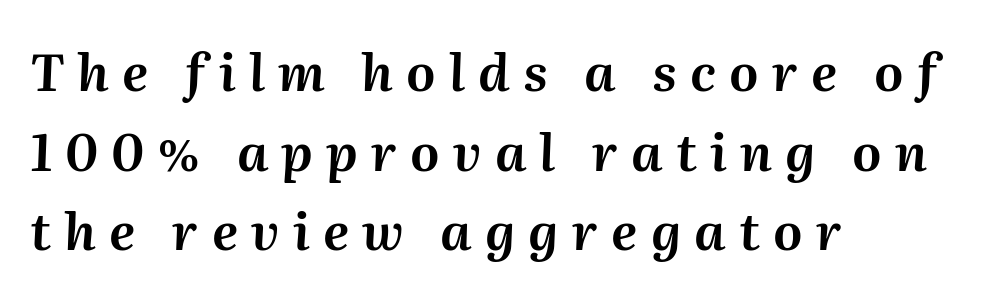
The image shows 51 px text type, italic (leaning right); set left-aligned, normal line spacing (1.56x), unusually wide letter spacing (+0.26 em), not underlined; medium stroke contrast and a medium x-height.
